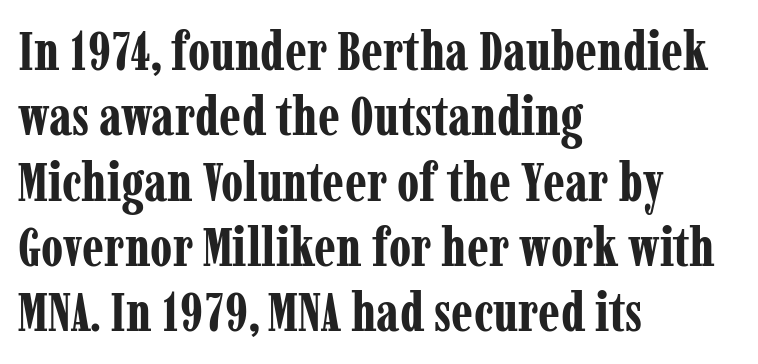
These lines are set flush left with a ragged right edge. Typesetter's note: full bold, strokes at maximum text heaviness. Here the designer chose a conventional face with non-uniform glyph widths. Here the glyphs are tracked normally, forming tight word shapes. Font category for this specimen: serif. No italicization has been applied; the sample stays upright.
